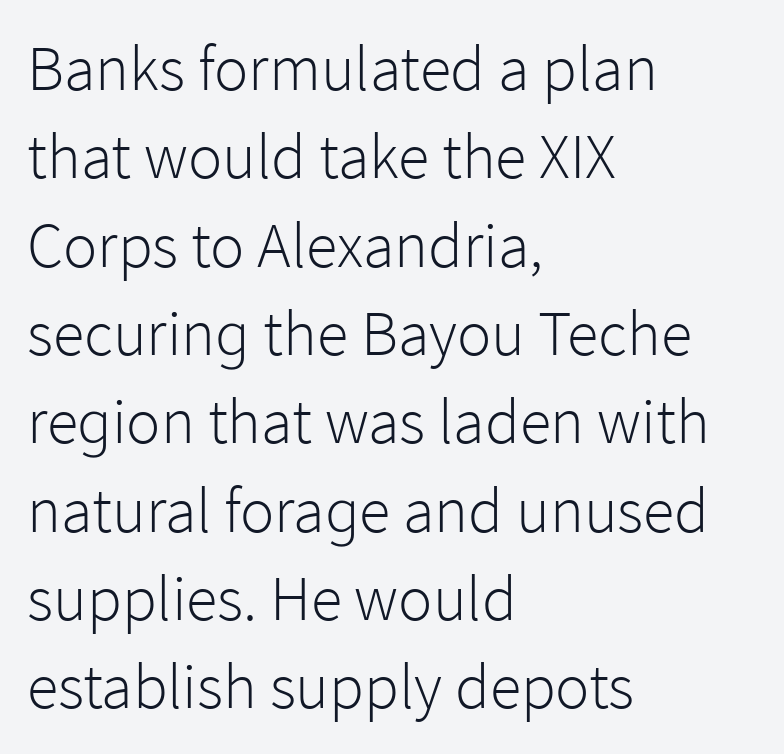
The image shows 64 px light sans-serif type, upright; set left-aligned, normal line spacing (1.38x), normal letter spacing, not underlined; low stroke contrast and a medium x-height.
